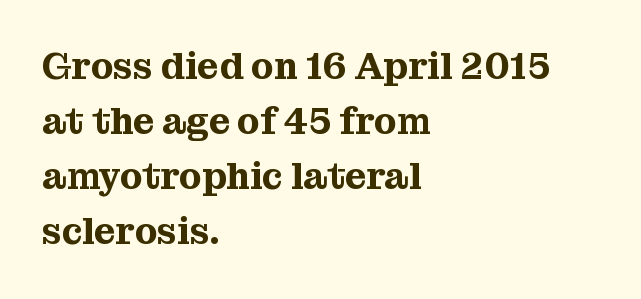
Q: Is the text italic (slanted)? A: No, it is upright.
Q: Is the typeface a serif or a sans-serif typeface? A: Serif.
Q: Is the text underlined? A: No.
Q: How is the paragraph aligned? A: Left-aligned.
Q: Is the spacing between letters normal or unusually wide? A: Normal.
Q: Is the spacing between lines tight, normal or loose? A: Normal.
Q: Width (condensed, normal, or wide)? A: Normal.
Q: Stroke contrast? A: Medium.
Q: x-height? A: Medium.
Q: Monospaced? A: No.
